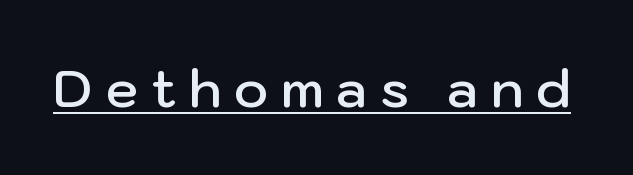
Q: Is the text bold? A: Semi-bold.
Q: Is the text italic (slanted)? A: No, it is upright.
Q: Is the typeface a serif or a sans-serif typeface? A: Sans-serif.
Q: Is the text underlined? A: Yes.
Q: Is the spacing between letters normal or unusually wide? A: Unusually wide.
Q: Width (condensed, normal, or wide)? A: Normal.
Q: Stroke contrast? A: Low.
Q: x-height? A: Medium.
Q: Monospaced? A: No.
